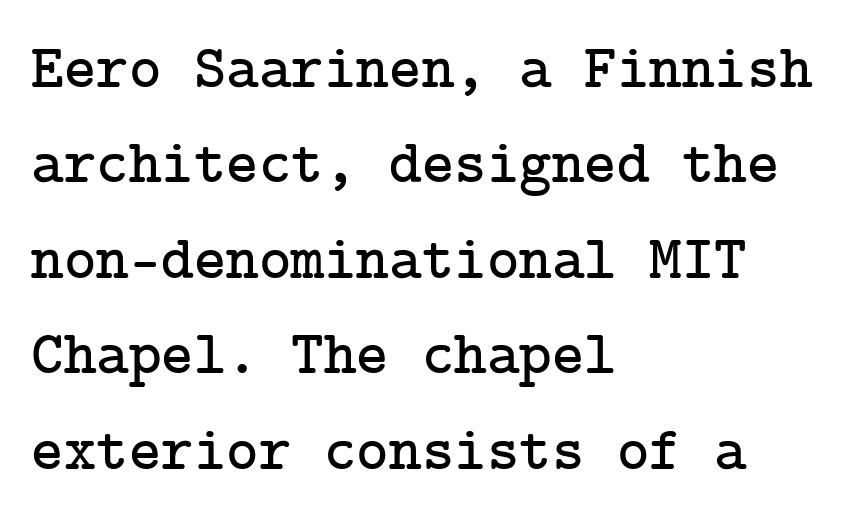
Q: Is the text italic (slanted)? A: No, it is upright.
Q: Is the typeface a serif or a sans-serif typeface? A: Serif.
Q: Is the text underlined? A: No.
Q: How is the paragraph aligned? A: Left-aligned.
Q: Is the spacing between letters normal or unusually wide? A: Normal.
Q: Is the spacing between lines tight, normal or loose? A: Normal.
Q: Width (condensed, normal, or wide)? A: Normal.
Q: Stroke contrast? A: Low.
Q: x-height? A: Medium.
